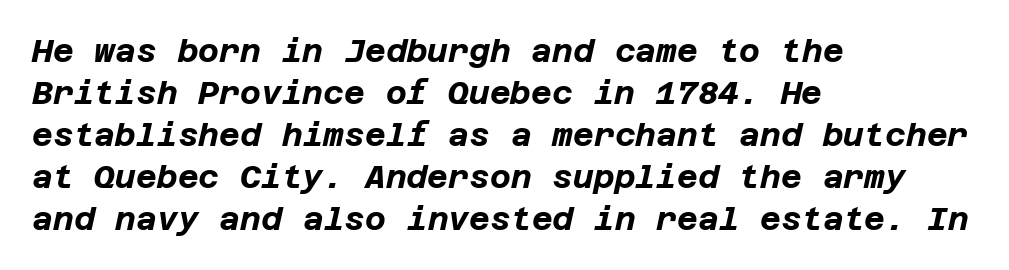
The image shows 32 px bold type, italic (leaning right); set left-aligned, normal line spacing (1.31x), normal letter spacing, not underlined; low stroke contrast and a large x-height.
